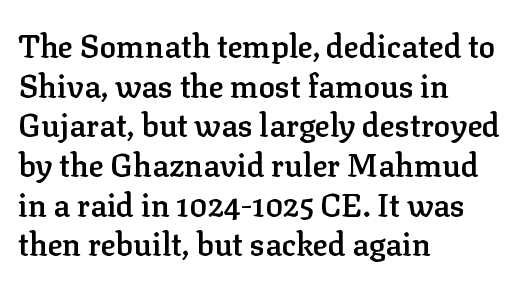
{"serif": "yes", "italic": "no", "bold": "semi", "weight": "semibold", "width": "normal", "stroke_contrast": "low", "x_height": "medium", "monospaced": "no", "underline": "no", "align": "left", "line_spacing": "normal", "line_spacing_ratio": 1.28, "letter_spacing": "normal", "letter_spacing_em": 0.0, "glyph_px": 31}
